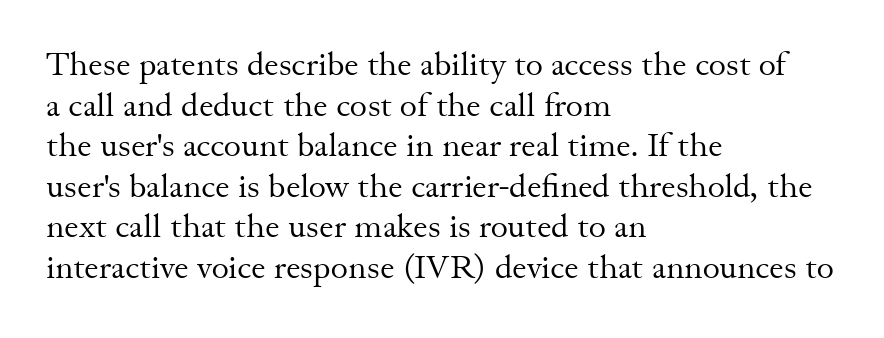
Q: Is the text bold? A: No.
Q: Is the text italic (slanted)? A: No, it is upright.
Q: Is the typeface a serif or a sans-serif typeface? A: Serif.
Q: Is the text underlined? A: No.
Q: How is the paragraph aligned? A: Left-aligned.
Q: Is the spacing between letters normal or unusually wide? A: Normal.
Q: Width (condensed, normal, or wide)? A: Normal.
Q: Stroke contrast? A: Medium.
Q: x-height? A: Small.
Q: Monospaced? A: No.
